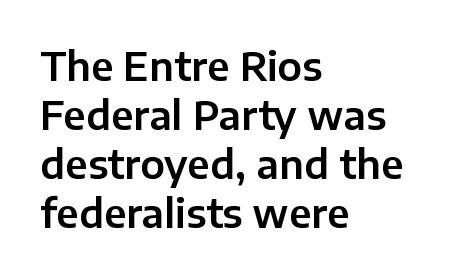
The image shows 39 px sans-serif type, upright; set left-aligned, normal line spacing (1.26x), normal letter spacing, not underlined; low stroke contrast and a medium x-height.
